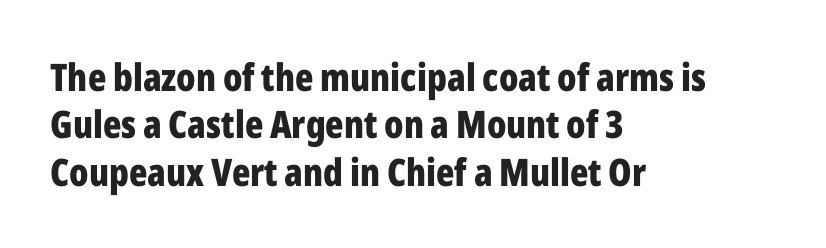
Alignment: flush left. Style check: upright. Do the characters align in a grid? No, the font is proportional. Vertically, the passage feels balanced, rows spaced as you'd expect. The rendering uses a bold face; every stroke is thick and dark. Nothing sits at the stroke ends, so this counts as sans-serif.
